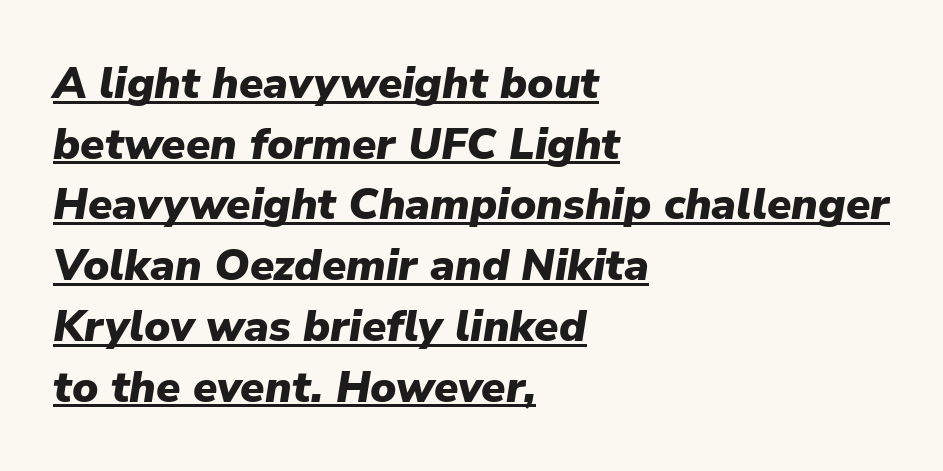
Q: Is the text bold? A: Yes.
Q: Is the text italic (slanted)? A: Yes, it leans right by about 9 degrees.
Q: Is the text underlined? A: Yes.
Q: How is the paragraph aligned? A: Left-aligned.
Q: Is the spacing between letters normal or unusually wide? A: Normal.
Q: Is the spacing between lines tight, normal or loose? A: Normal.
Q: Width (condensed, normal, or wide)? A: Normal.
Q: Stroke contrast? A: Low.
Q: x-height? A: Medium.
Q: Monospaced? A: No.
